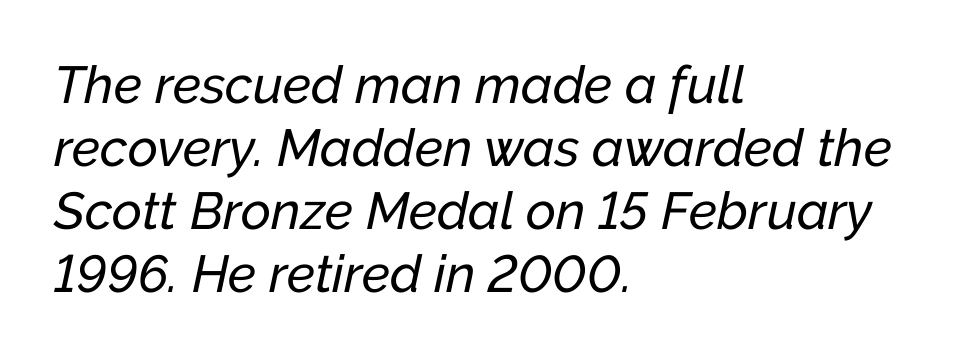
{"italic": "yes", "lean": "right", "slant_degrees": 12, "width": "normal", "stroke_contrast": "low", "x_height": "medium", "monospaced": "no", "underline": "no", "align": "left", "line_spacing_ratio": 1.21, "letter_spacing": "normal", "letter_spacing_em": 0.0, "glyph_px": 52}
